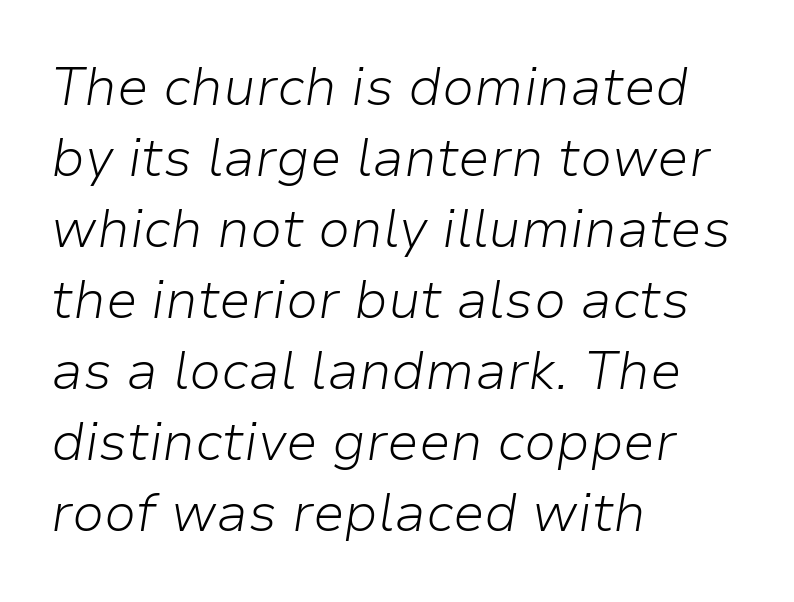
{"italic": "yes", "lean": "right", "slant_degrees": 9, "bold": "no", "weight": "light", "width": "normal", "stroke_contrast": "low", "x_height": "medium", "monospaced": "no", "underline": "no", "align": "left", "line_spacing": "normal", "line_spacing_ratio": 1.34, "letter_spacing": "normal", "letter_spacing_em": 0.0, "glyph_px": 53}
